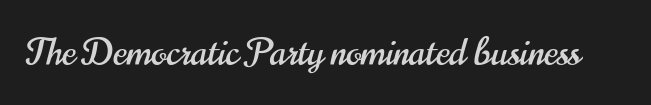
{"serif": "no", "width": "condensed", "stroke_contrast": "high", "x_height": "small", "monospaced": "no", "underline": "no", "letter_spacing": "normal", "letter_spacing_em": 0.0, "glyph_px": 37}
